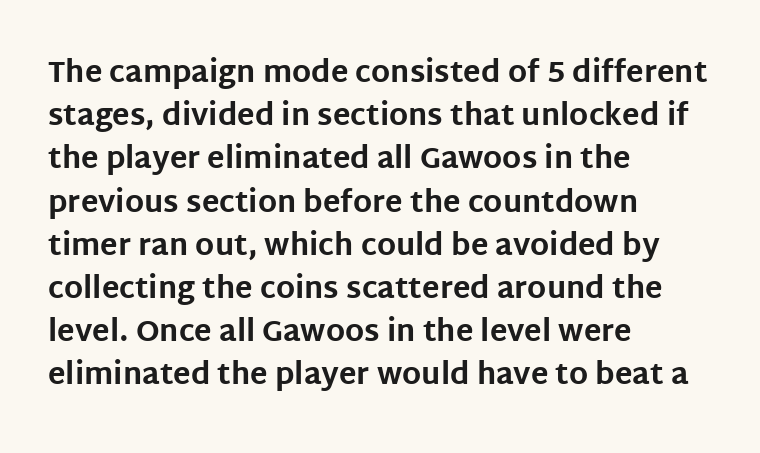
The image shows 29 px bold sans-serif type, upright; set left-aligned, normal line spacing (1.49x), normal letter spacing, not underlined; low stroke contrast and a large x-height.
